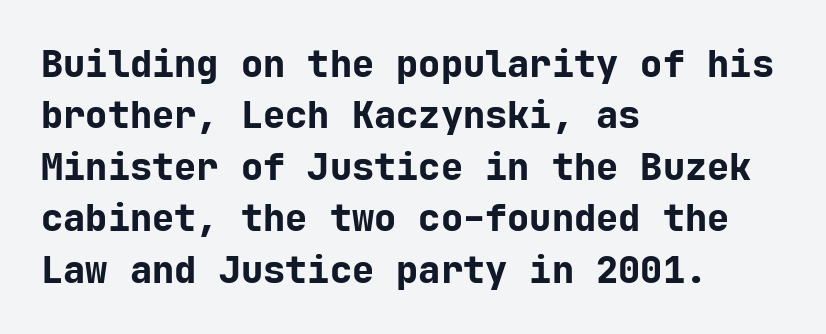
{"serif": "no", "italic": "no", "bold": "yes", "weight": "bold", "width": "normal", "stroke_contrast": "low", "x_height": "medium", "monospaced": "yes", "underline": "no", "align": "left", "line_spacing": "normal", "line_spacing_ratio": 1.39, "letter_spacing": "normal", "letter_spacing_em": 0.0, "glyph_px": 37}
